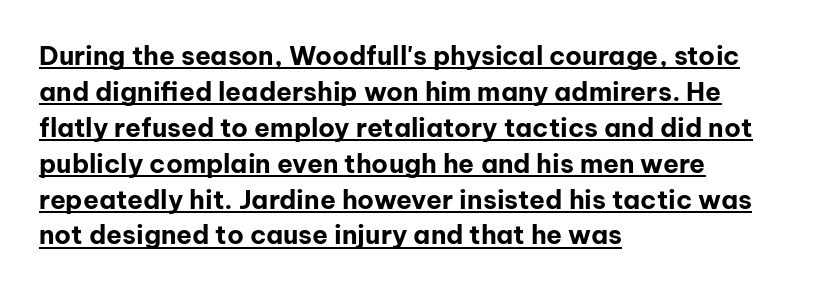
On the weight axis this lands at bold, roughly 700. Ordinary non-slanted type is in use. Students, observe the line beneath the letters — that is underlining. Where is the straight margin? On the left. The rows are spaced the way most documents space them.
